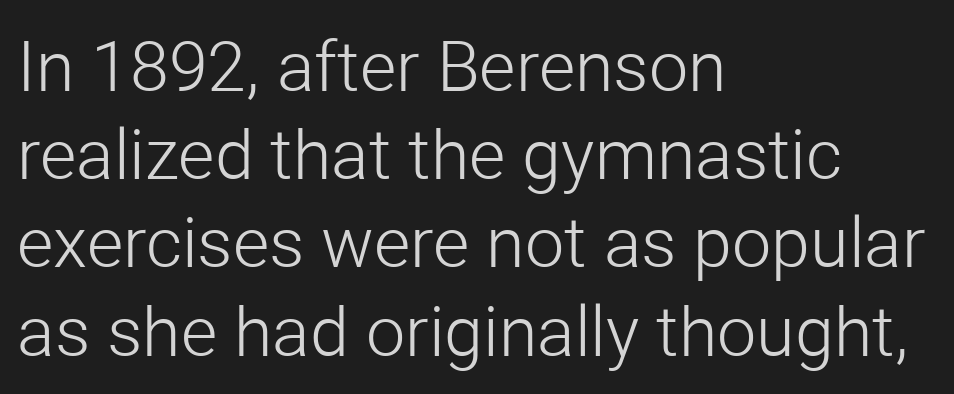
The passage shown is typeset with a sans-serif family. These lines are rendered in a variable-pitch font. Check under the words: just untouched page. These lines keep a tight, regular rhythm from letter to letter. Successive baselines arrive at the customary interval. This is not heavy type; no bold has been used.
